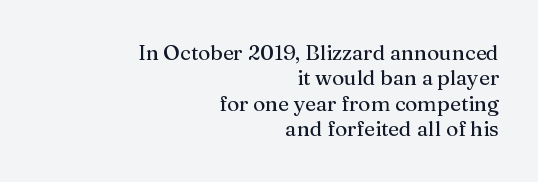
The image shows 21 px text type, upright; set right-aligned, line spacing 1.21x, normal letter spacing, not underlined.
